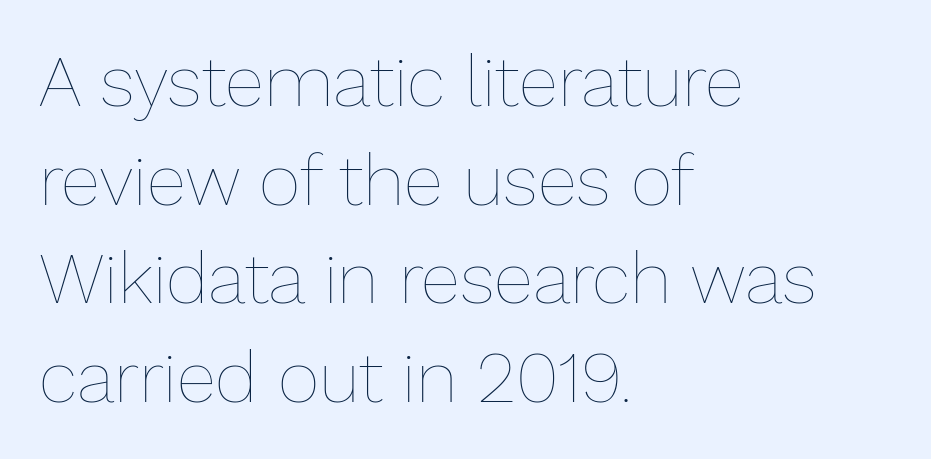
{"italic": "no", "bold": "no", "weight": "thin", "width": "normal", "stroke_contrast": "low", "x_height": "medium", "monospaced": "no", "underline": "no", "align": "left", "line_spacing": "normal", "line_spacing_ratio": 1.37, "letter_spacing": "normal", "letter_spacing_em": 0.0, "glyph_px": 72}
